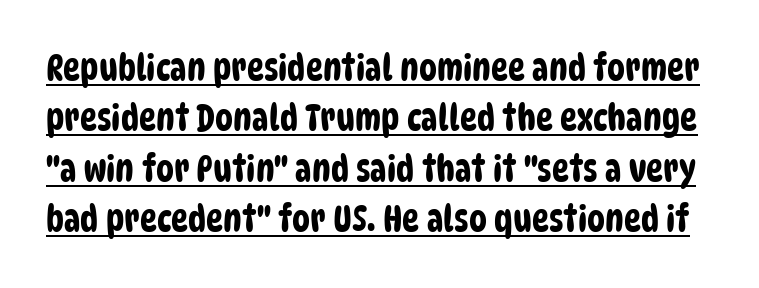
The words here are underlined. Words appear dense and cohesive because spacing is normal. A sans-serif font was chosen for this passage. You could not count columns in this text — the font is proportionally spaced. Summary of vertical rhythm: regular, with standard interline spacing.
